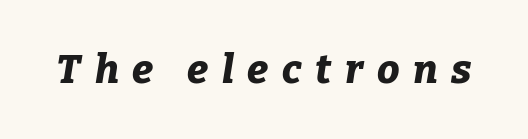
{"italic": "yes", "lean": "right", "slant_degrees": 9, "bold": "yes", "weight": "bold", "width": "normal", "stroke_contrast": "low", "x_height": "medium", "monospaced": "no", "underline": "no", "letter_spacing": "wide", "letter_spacing_em": 0.34, "glyph_px": 40}
